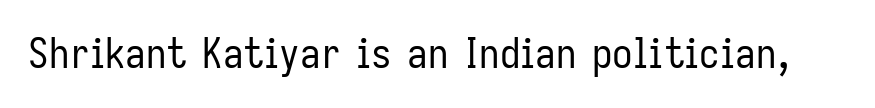
Q: Is the text bold? A: No.
Q: Is the text italic (slanted)? A: No, it is upright.
Q: Is the typeface a serif or a sans-serif typeface? A: Sans-serif.
Q: Is the text underlined? A: No.
Q: Is the spacing between letters normal or unusually wide? A: Normal.
Q: Width (condensed, normal, or wide)? A: Condensed.
Q: Stroke contrast? A: Low.
Q: x-height? A: Medium.
Q: Monospaced? A: No.
